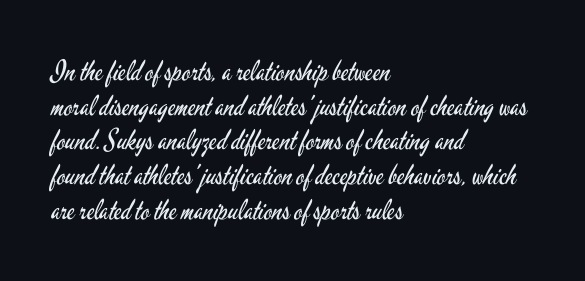
{"serif": "no", "bold": "no", "weight": "regular", "width": "condensed", "stroke_contrast": "low", "x_height": "small", "monospaced": "no", "underline": "no", "align": "left", "line_spacing_ratio": 1.24, "letter_spacing": "normal", "letter_spacing_em": 0.0, "glyph_px": 28}
